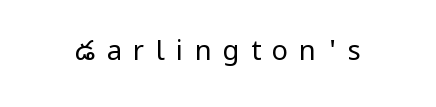
Q: Is the text bold? A: No.
Q: Is the text italic (slanted)? A: No, it is upright.
Q: Is the text underlined? A: No.
Q: Is the spacing between letters normal or unusually wide? A: Unusually wide.
